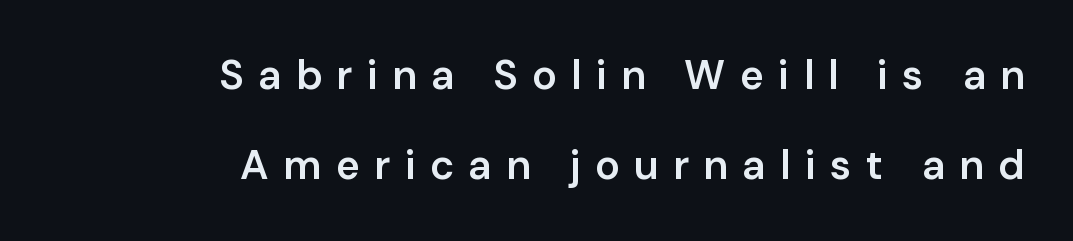
Q: Is the text bold? A: Semi-bold.
Q: Is the text italic (slanted)? A: No, it is upright.
Q: Is the typeface a serif or a sans-serif typeface? A: Sans-serif.
Q: Is the text underlined? A: No.
Q: How is the paragraph aligned? A: Right-aligned.
Q: Is the spacing between letters normal or unusually wide? A: Unusually wide.
Q: Is the spacing between lines tight, normal or loose? A: Loose.
Q: Width (condensed, normal, or wide)? A: Normal.
Q: Stroke contrast? A: Low.
Q: x-height? A: Medium.
Q: Monospaced? A: No.
